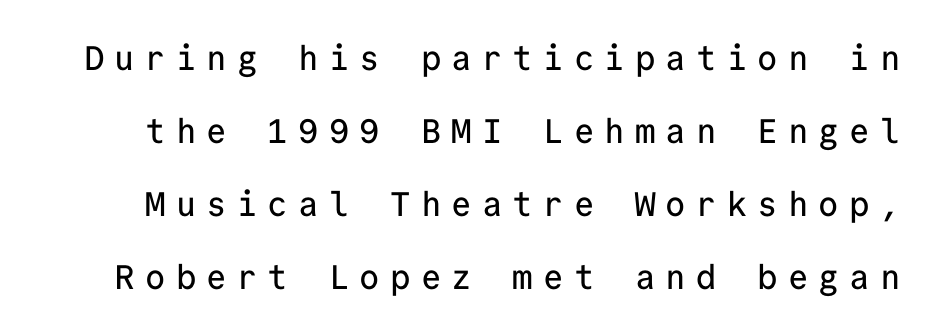
{"serif": "no", "italic": "no", "width": "normal", "stroke_contrast": "low", "x_height": "medium", "monospaced": "yes", "underline": "no", "line_spacing": "loose", "line_spacing_ratio": 2.15, "letter_spacing": "wide", "letter_spacing_em": 0.3, "glyph_px": 34}
